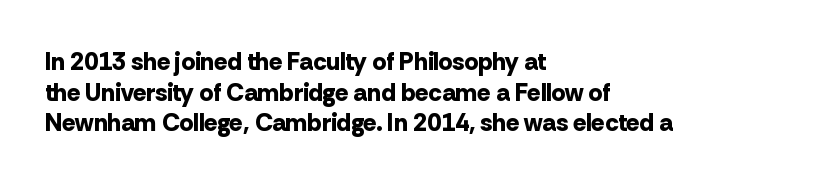
The image shows 25 px bold type, upright; set left-aligned, line spacing 1.23x, normal letter spacing, not underlined.
